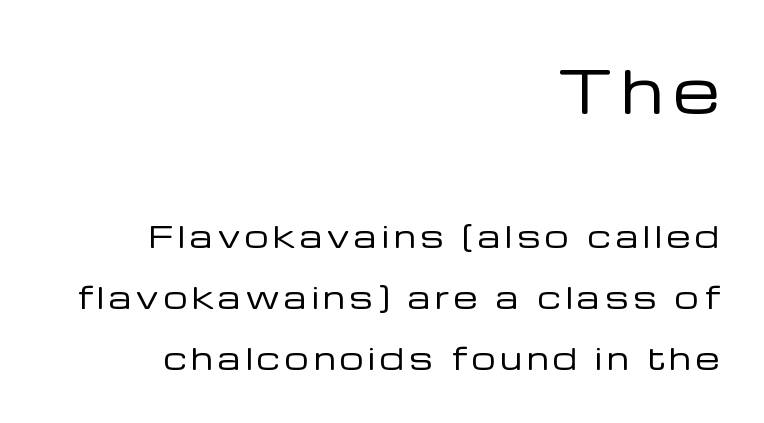
The image shows 59 px regular-weight sans-serif type, upright; set right-aligned, loose line spacing (2.04x), not underlined; the first (top) block is 1.97x larger; low stroke contrast and a medium x-height.
